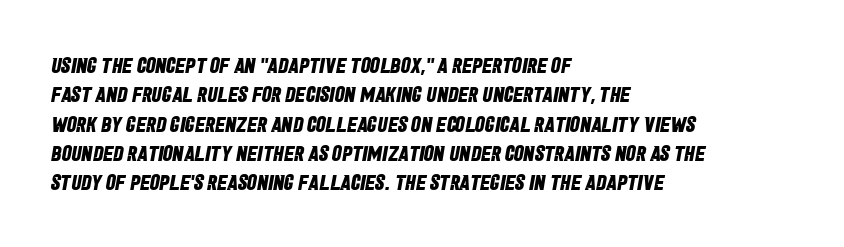
Regarding leading, the lines here are spaced in the standard way. One-word summary of the alignment: left. Honestly, the letter spacing is just normal — you wouldn't notice it. Clear beneath every line of the passage.
